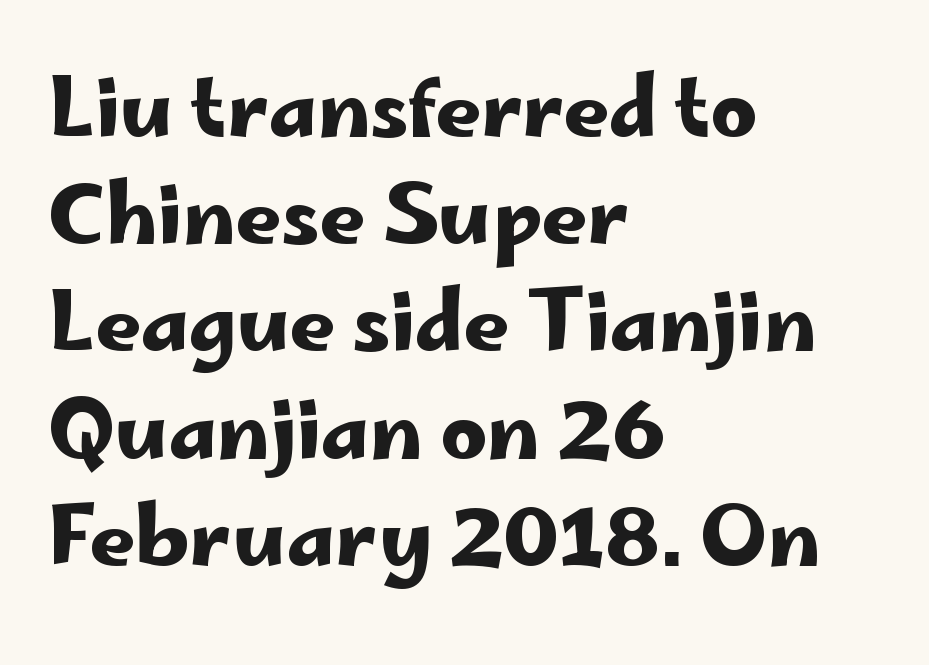
The image shows 80 px wide sans-serif type, upright; set left-aligned, normal line spacing (1.34x), normal letter spacing, not underlined; low stroke contrast and a small x-height.
